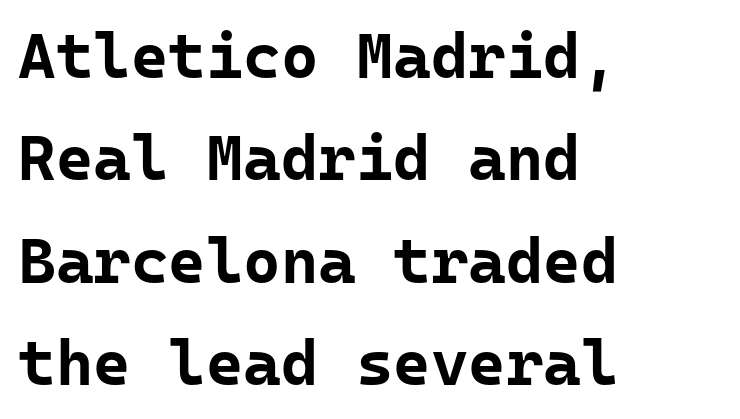
Students, this is bold: see how much ink each stroke carries. Every character sits straight up, as roman type does. Characters follow at the spacing the type designer built in. Each row of text sits above clean, open space.
